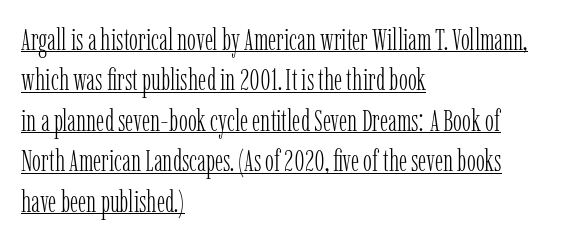
Q: Is the text bold? A: No.
Q: Is the text italic (slanted)? A: No, it is upright.
Q: Is the typeface a serif or a sans-serif typeface? A: Serif.
Q: Is the text underlined? A: Yes.
Q: How is the paragraph aligned? A: Left-aligned.
Q: Is the spacing between letters normal or unusually wide? A: Normal.
Q: Is the spacing between lines tight, normal or loose? A: Normal.
Q: Width (condensed, normal, or wide)? A: Condensed.
Q: Stroke contrast? A: Low.
Q: x-height? A: Medium.
Q: Monospaced? A: No.
